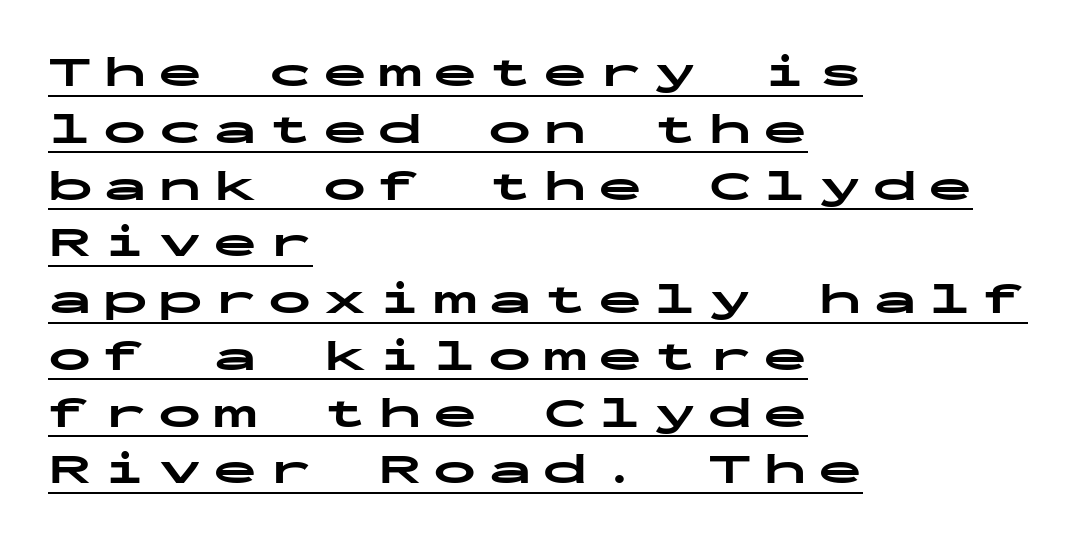
The image shows 44 px bold, wide sans-serif type, upright, monospaced; set left-aligned, normal line spacing (1.29x), unusually wide letter spacing (+0.25 em), underlined; low stroke contrast and a medium x-height.
